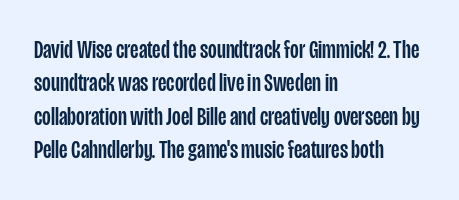
The image shows 25 px text type, upright; set left-aligned, normal line spacing (1.34x), normal letter spacing, not underlined.
